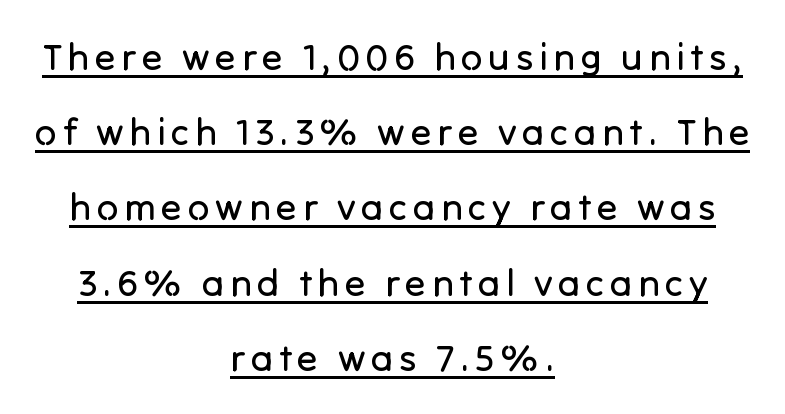
The image shows 38 px regular-weight sans-serif type, upright; set centered, loose line spacing (1.98x), underlined; low stroke contrast and a medium x-height.
